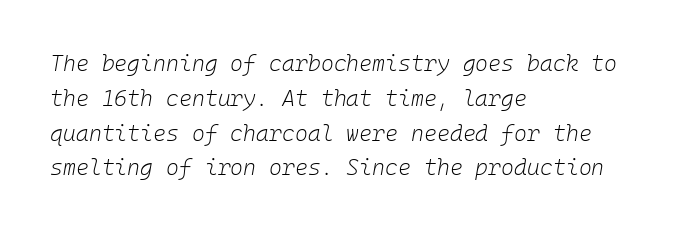
The image shows 22 px text type, italic (leaning right); set left-aligned, normal line spacing (1.58x), normal letter spacing, not underlined.
